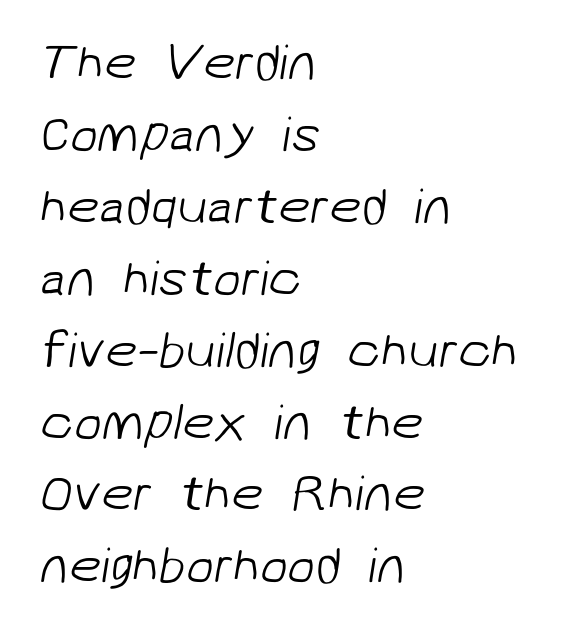
Vertical spacing — default. Notice how the passage keeps a crisp vertical edge on the left only. The font family rendered here belongs to the sans-serif group. Heft: none added — not bold.
